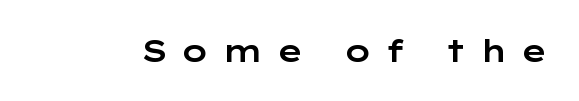
Q: Is the text italic (slanted)? A: No, it is upright.
Q: Is the typeface a serif or a sans-serif typeface? A: Sans-serif.
Q: Is the text underlined? A: No.
Q: Is the spacing between letters normal or unusually wide? A: Unusually wide.
Q: Width (condensed, normal, or wide)? A: Wide.
Q: Stroke contrast? A: Low.
Q: x-height? A: Medium.
Q: Monospaced? A: No.
